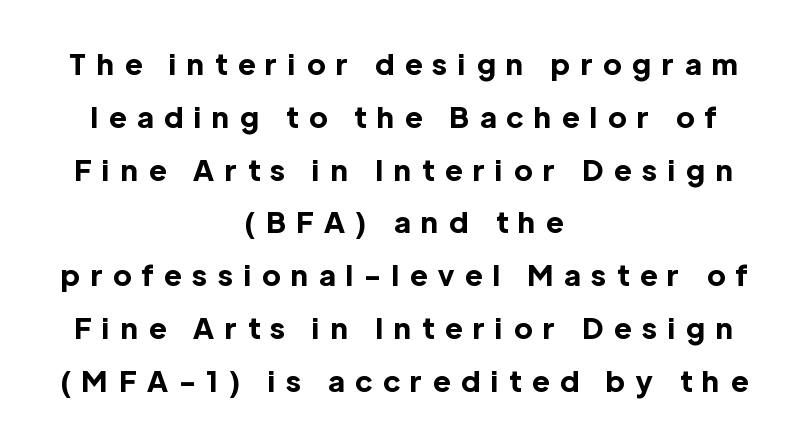
The image shows 29 px bold sans-serif type, upright; set centered, line spacing 1.82x, unusually wide letter spacing (+0.38 em), not underlined; a medium x-height.
